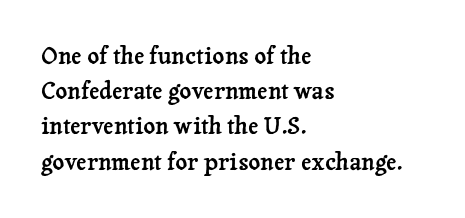
The image shows 23 px text type, upright; set left-aligned, normal line spacing (1.53x), normal letter spacing, not underlined.
